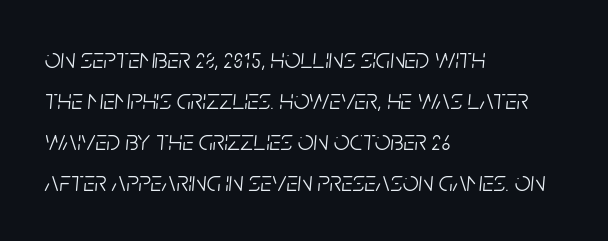
The image shows 28 px light, condensed type, italic (leaning right); set left-aligned, normal line spacing (1.47x), normal letter spacing, not underlined; low stroke contrast and a large x-height.
